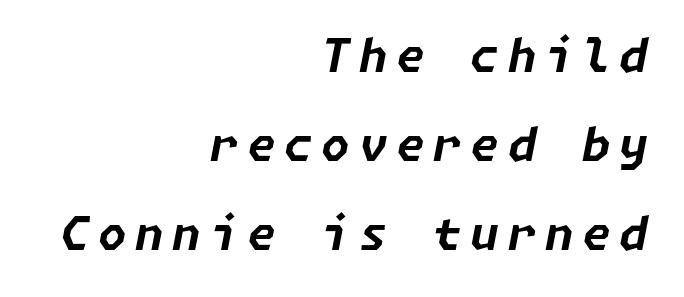
{"italic": "yes", "lean": "right", "slant_degrees": 11, "bold": "yes", "weight": "bold", "width": "normal", "stroke_contrast": "low", "x_height": "medium", "underline": "no", "align": "right", "line_spacing": "loose", "line_spacing_ratio": 1.94, "glyph_px": 46}
